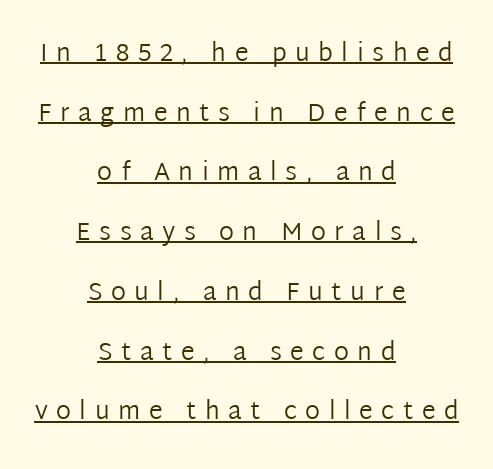
{"italic": "no", "bold": "no", "underline": "yes", "align": "center", "line_spacing": "loose", "line_spacing_ratio": 2.39, "letter_spacing": "wide", "letter_spacing_em": 0.34, "glyph_px": 25}
